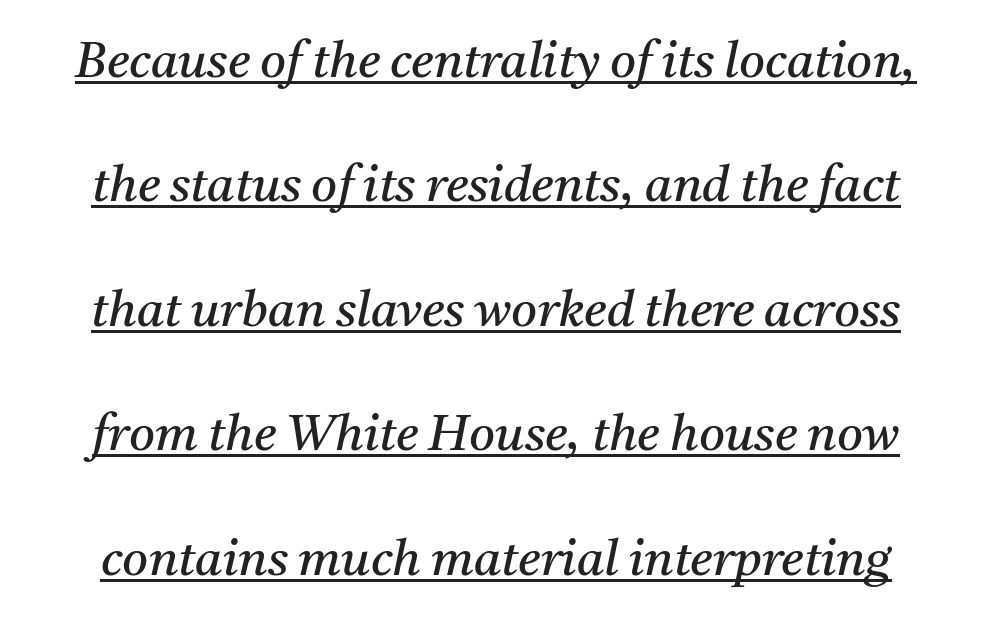
This is underlined copy, the kind a proofreader might mark for attention. Is there much room between lines? Yes — plenty of vertical air separates them. Varying glyph widths throughout — classic text-font behaviour. The passage shown has conventional tracking throughout. Stroke terminals: seriffed.
